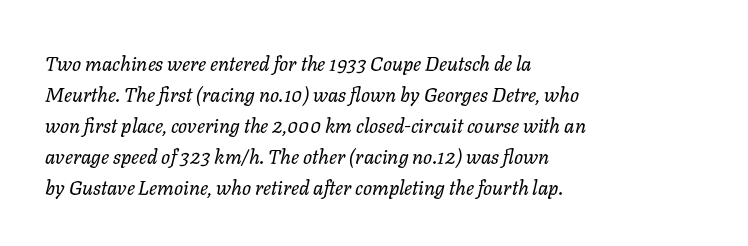
Check the space under the baseline: it is left empty. The rendering applies a slant to the glyphs. The typesetter chose a ragged-right arrangement here. Letters have the restrained weight of plain body copy at most. There is no visible air inserted between adjacent glyphs.
